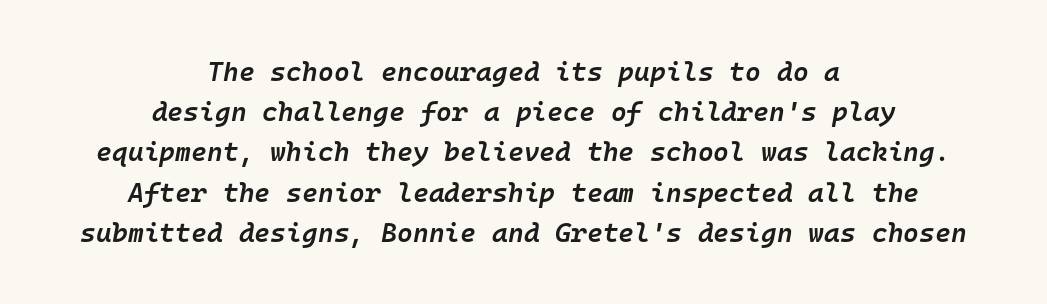
Q: Is the text bold? A: Semi-bold.
Q: Is the text italic (slanted)? A: Yes, it leans right by about 10 degrees.
Q: Is the text underlined? A: No.
Q: How is the paragraph aligned? A: Centered.
Q: Is the spacing between letters normal or unusually wide? A: Normal.
Q: Is the spacing between lines tight, normal or loose? A: Normal.
